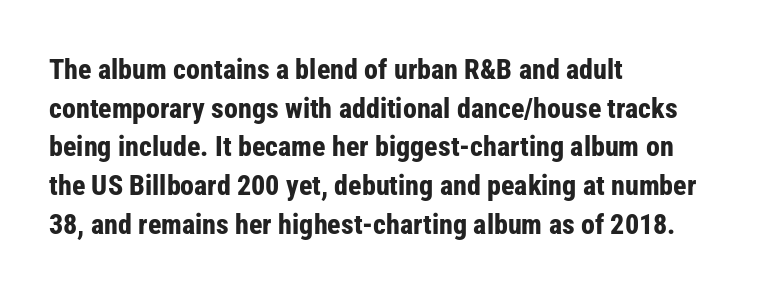
{"serif": "no", "italic": "no", "bold": "yes", "weight": "bold", "width": "condensed", "stroke_contrast": "low", "x_height": "medium", "monospaced": "no", "underline": "no", "align": "left", "line_spacing": "normal", "line_spacing_ratio": 1.38, "letter_spacing": "normal", "letter_spacing_em": 0.0, "glyph_px": 28}
